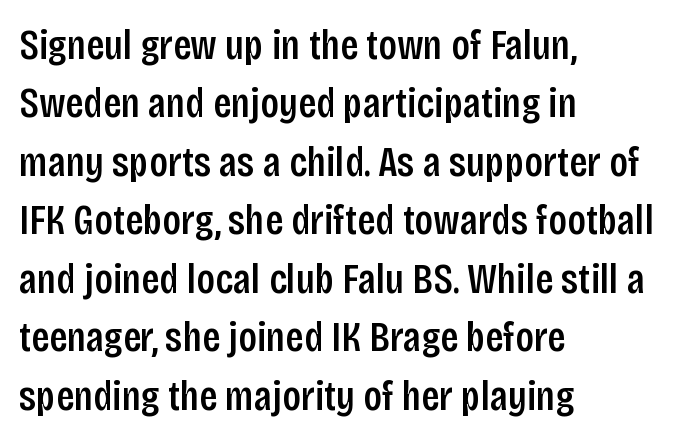
Descenders are the only things crossing below the line. To sum up the face: it is a sans, with no serifs. Do the characters align in a grid? No, the font is proportional. Leading matches the norm, producing a regular column.
